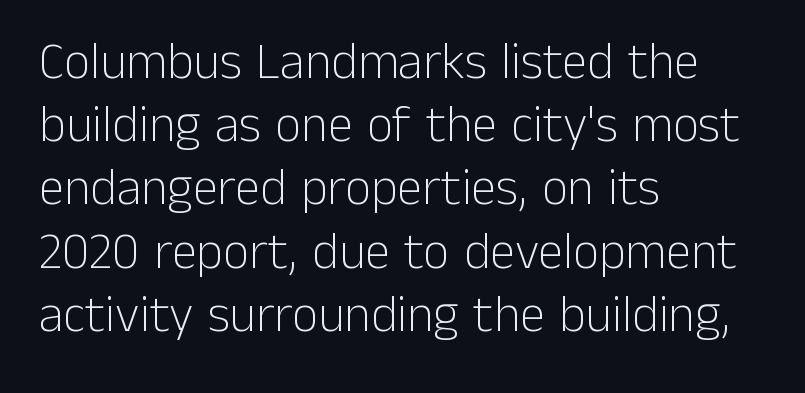
The image shows 51 px light sans-serif type, upright; set left-aligned, line spacing 1.24x, normal letter spacing, not underlined; low stroke contrast and a medium x-height.
